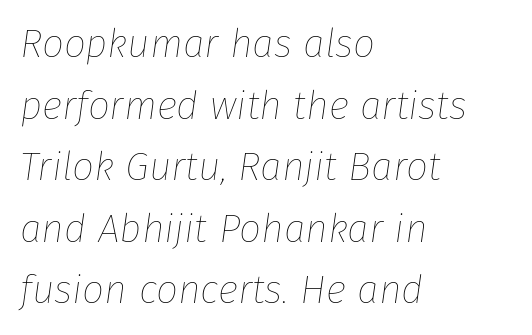
The image shows 39 px thin type, italic (leaning right); set left-aligned, normal line spacing (1.58x), normal letter spacing, not underlined; low stroke contrast and a medium x-height.
